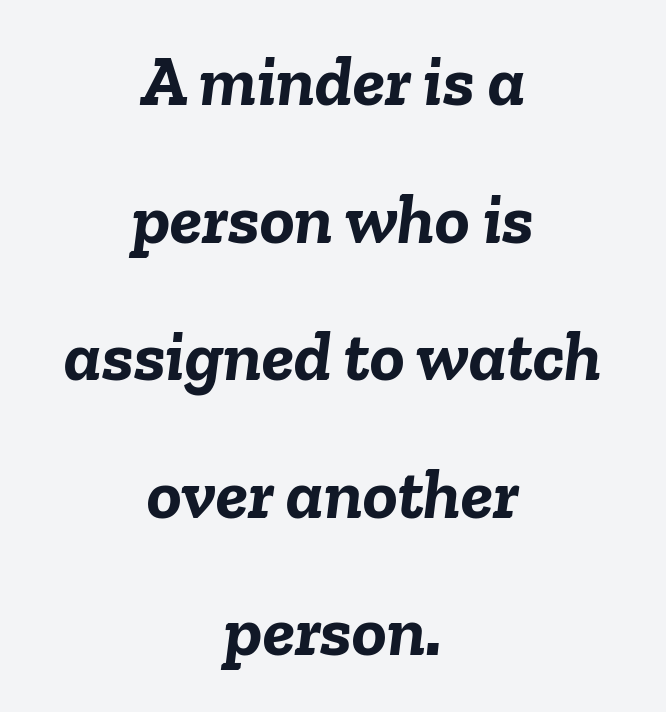
The image shows 72 px semibold type, italic (leaning right); set centered, loose line spacing (1.91x), normal letter spacing, not underlined; low stroke contrast and a medium x-height.
